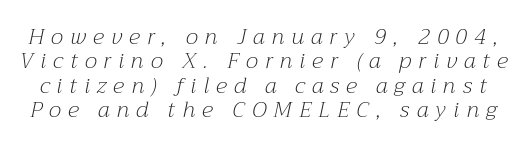
The image shows 22 px text type, italic (leaning right); set tight line spacing (1.11x), unusually wide letter spacing (+0.32 em), not underlined.
